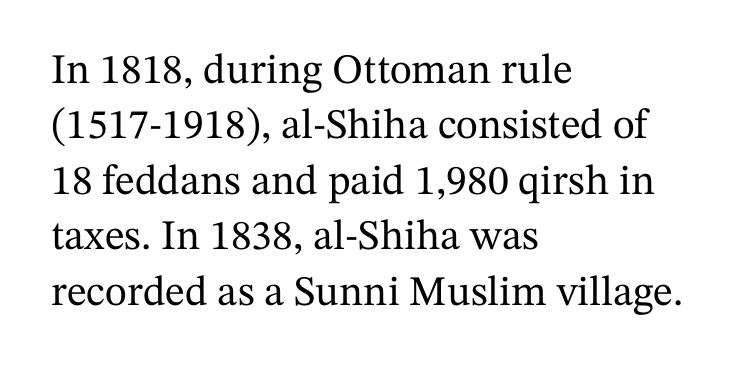
In terms of leading, this rendering sits right in the middle. One-word summary of the alignment: left. The characters display serif detailing at their extremities. This rendering leaves character spacing at its baseline value.
